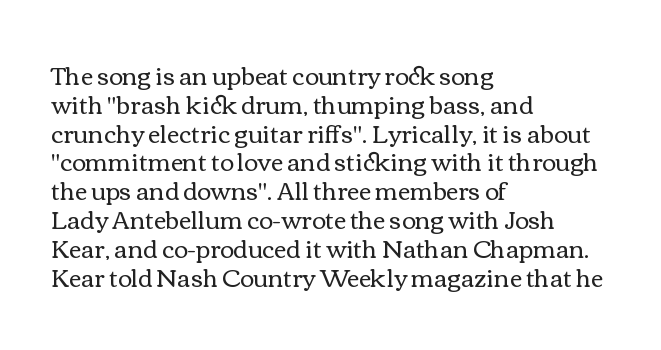
Horizontal alignment here is leftward, the default for most running prose. Is the stroke heavy? The answer is a plain regular-or-lighter. Posture: upright roman. The baseline area is clear. Between one letter and the next there's only the usual sliver of space.
